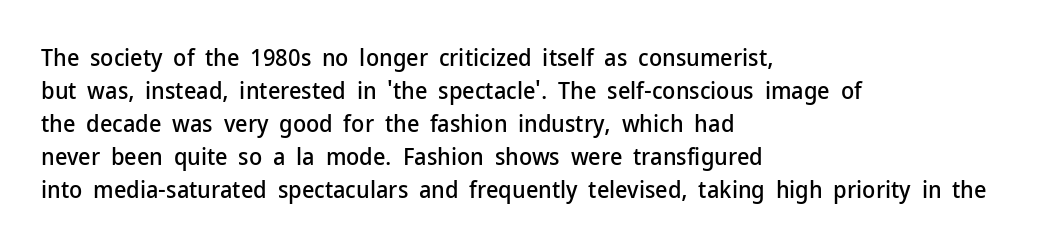
{"italic": "no", "underline": "no", "align": "left", "line_spacing": "normal", "line_spacing_ratio": 1.38, "letter_spacing": "normal", "letter_spacing_em": 0.0, "glyph_px": 24}
